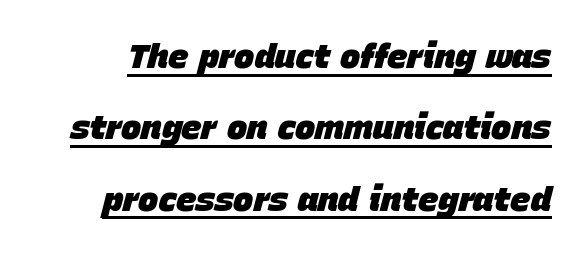
Q: Is the text bold? A: Yes.
Q: Is the text italic (slanted)? A: Yes, it leans right by about 15 degrees.
Q: Is the text underlined? A: Yes.
Q: Is the spacing between letters normal or unusually wide? A: Normal.
Q: Is the spacing between lines tight, normal or loose? A: Loose.
Q: Width (condensed, normal, or wide)? A: Normal.
Q: Stroke contrast? A: Low.
Q: x-height? A: Large.
Q: Monospaced? A: No.
